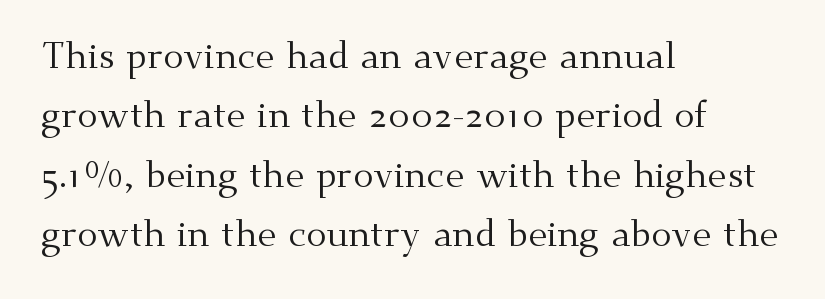
{"serif": "yes", "italic": "no", "bold": "no", "weight": "regular", "width": "normal", "stroke_contrast": "medium", "x_height": "small", "monospaced": "no", "underline": "no", "align": "left", "line_spacing": "normal", "line_spacing_ratio": 1.56, "letter_spacing": "normal", "letter_spacing_em": 0.0, "glyph_px": 38}
